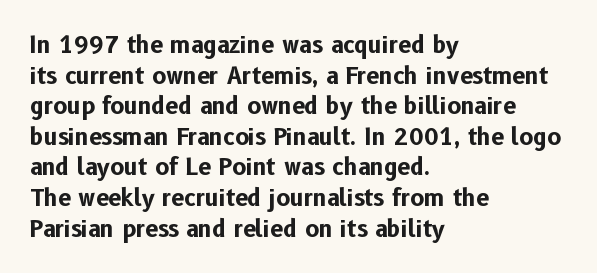
{"italic": "no", "bold": "yes", "underline": "no", "align": "left", "line_spacing": "normal", "line_spacing_ratio": 1.33, "letter_spacing": "normal", "letter_spacing_em": 0.0, "glyph_px": 23}
